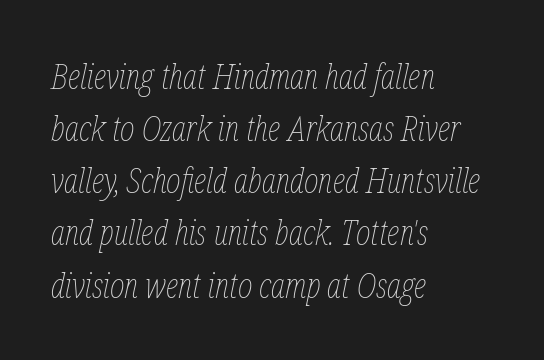
{"italic": "yes", "lean": "right", "slant_degrees": 12, "bold": "no", "weight": "thin", "width": "condensed", "stroke_contrast": "low", "x_height": "medium", "monospaced": "no", "underline": "no", "align": "left", "line_spacing": "normal", "line_spacing_ratio": 1.49, "letter_spacing": "normal", "letter_spacing_em": 0.0, "glyph_px": 35}
